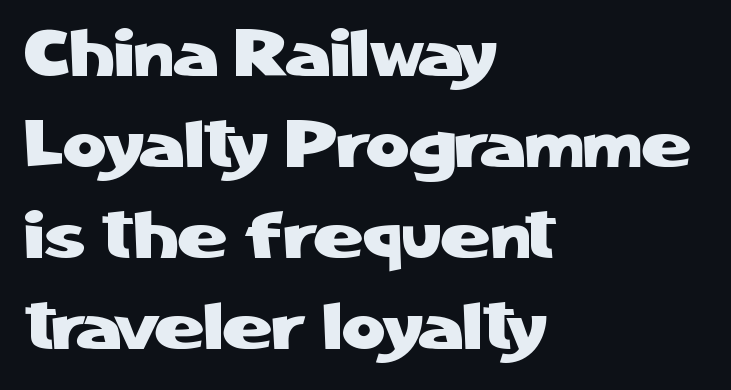
The image shows 67 px sans-serif type, upright; set left-aligned, normal line spacing (1.36x), normal letter spacing, not underlined; low stroke contrast and a medium x-height.
